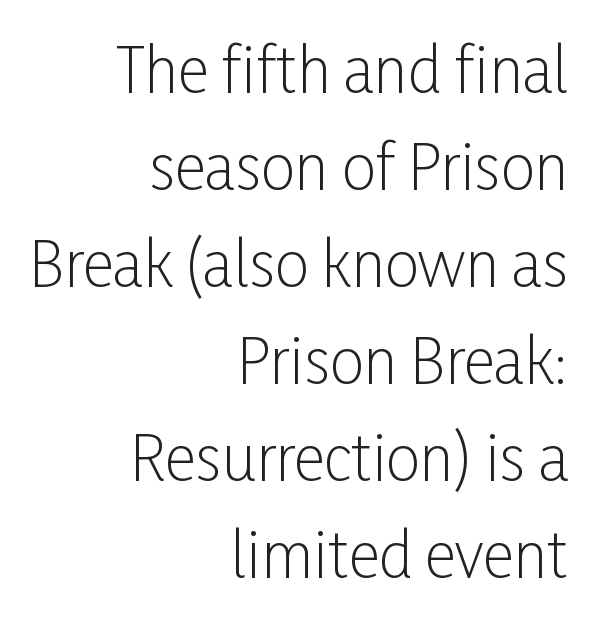
Successive baselines arrive at the customary interval. The letters sit at their default tracking, neither squeezed nor spread. This is roman type, the default non-slanted kind. Is this a heavy cut? Hardly; it is regular or lighter. Every row of glyphs terminates at an identical x-position on the right. Each letter keeps its own natural width here, so spacing adapts to shape.
